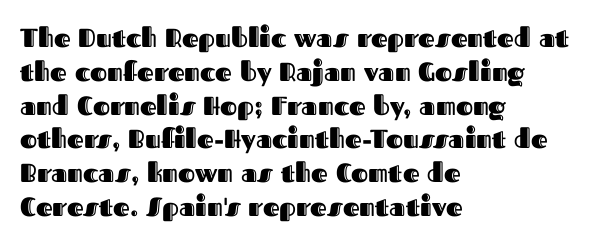
The image shows 26 px text type, upright; set left-aligned, normal line spacing (1.3x), normal letter spacing, not underlined.
